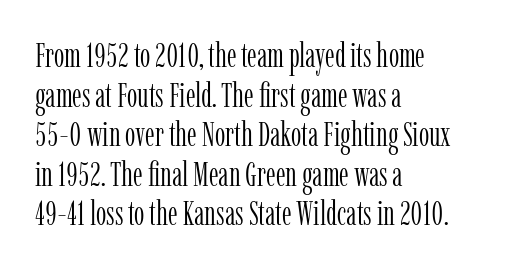
Q: Is the text bold? A: No.
Q: Is the text italic (slanted)? A: No, it is upright.
Q: Is the typeface a serif or a sans-serif typeface? A: Serif.
Q: Is the text underlined? A: No.
Q: How is the paragraph aligned? A: Left-aligned.
Q: Is the spacing between letters normal or unusually wide? A: Normal.
Q: Width (condensed, normal, or wide)? A: Condensed.
Q: Stroke contrast? A: Low.
Q: x-height? A: Medium.
Q: Monospaced? A: No.
